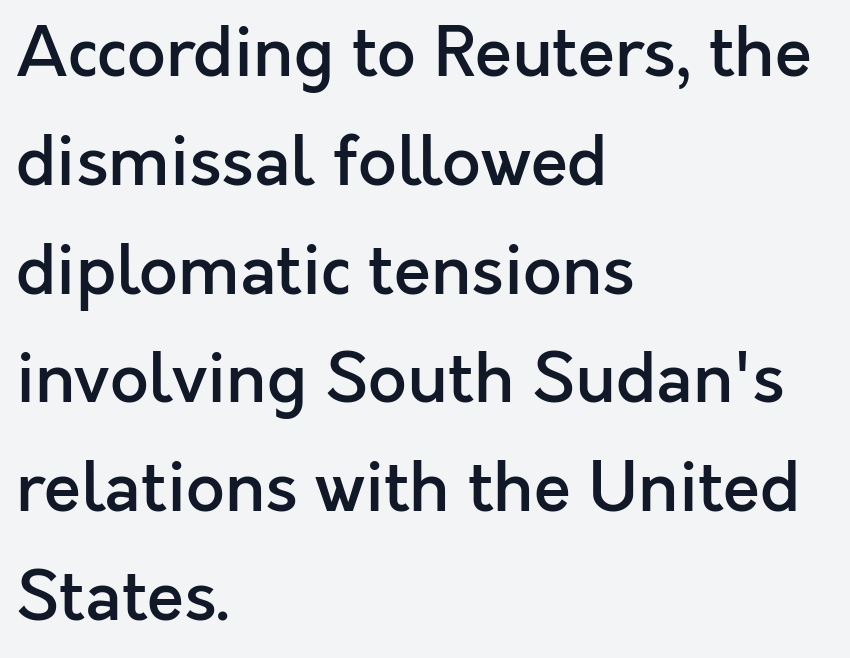
{"serif": "no", "italic": "no", "bold": "semi", "weight": "semibold", "width": "normal", "x_height": "medium", "monospaced": "no", "underline": "no", "align": "left", "line_spacing": "normal", "line_spacing_ratio": 1.6, "letter_spacing": "normal", "letter_spacing_em": 0.0, "glyph_px": 68}
